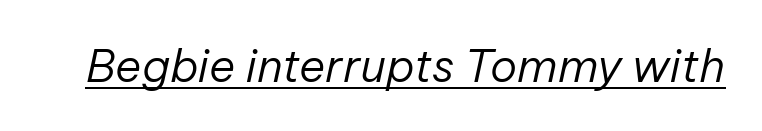
The image shows 45 px regular-weight type, italic (leaning right); set normal letter spacing, underlined; low stroke contrast and a medium x-height.
